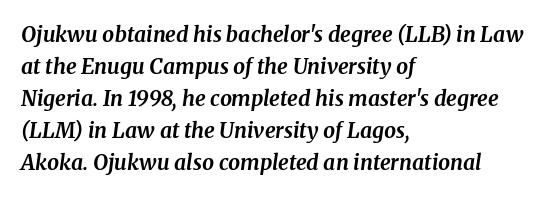
Q: Is the text bold? A: Yes.
Q: Is the text italic (slanted)? A: Yes, it leans right by about 8 degrees.
Q: Is the text underlined? A: No.
Q: How is the paragraph aligned? A: Left-aligned.
Q: Is the spacing between letters normal or unusually wide? A: Normal.
Q: Is the spacing between lines tight, normal or loose? A: Normal.
